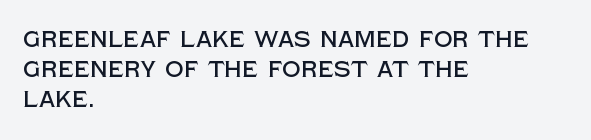
{"italic": "no", "underline": "no", "align": "left", "line_spacing": "normal", "line_spacing_ratio": 1.31, "letter_spacing": "normal", "letter_spacing_em": 0.0, "glyph_px": 23}
